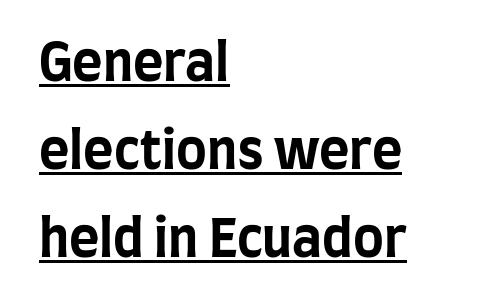
Q: Is the text bold? A: Yes.
Q: Is the text italic (slanted)? A: No, it is upright.
Q: Is the typeface a serif or a sans-serif typeface? A: Sans-serif.
Q: Is the text underlined? A: Yes.
Q: How is the paragraph aligned? A: Left-aligned.
Q: Is the spacing between letters normal or unusually wide? A: Normal.
Q: Is the spacing between lines tight, normal or loose? A: Normal.
Q: Width (condensed, normal, or wide)? A: Condensed.
Q: Stroke contrast? A: Low.
Q: x-height? A: Large.
Q: Monospaced? A: No.
